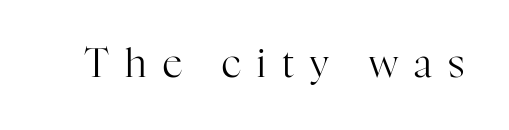
Letterform terminals end in serifs throughout the passage. The string is rendered with underlining switched off. The typography opts for an upright posture over an oblique one. Heaviness? Minimal to ordinary, like unemphasized prose.
